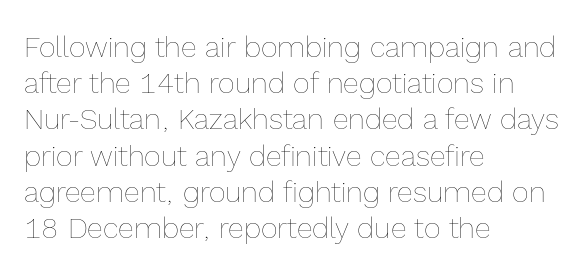
{"italic": "no", "bold": "no", "weight": "thin", "width": "normal", "x_height": "medium", "monospaced": "no", "underline": "no", "align": "left", "line_spacing": "normal", "line_spacing_ratio": 1.25, "letter_spacing": "normal", "letter_spacing_em": 0.0, "glyph_px": 29}
